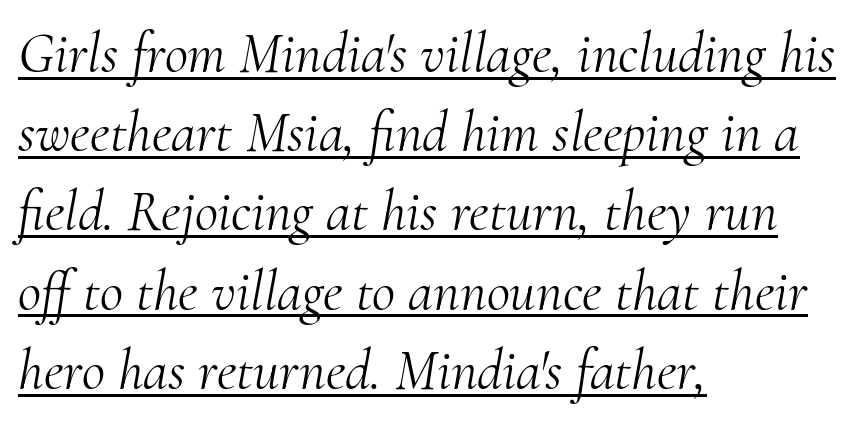
The image shows 57 px light serif type, italic (leaning right); set left-aligned, normal line spacing (1.39x), normal letter spacing, underlined; medium stroke contrast and a small x-height.
